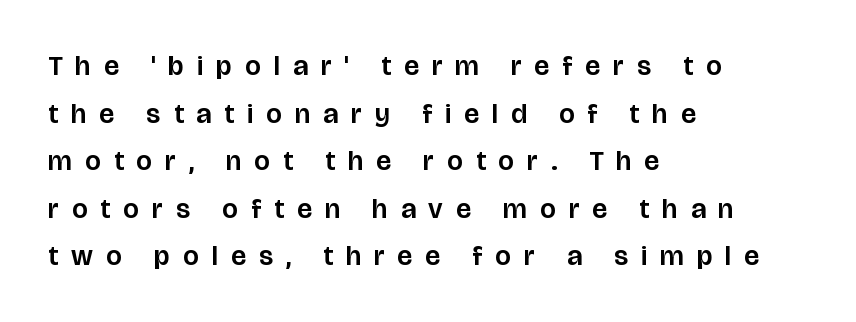
The image shows 28 px sans-serif type, upright; set left-aligned, normal line spacing (1.7x), unusually wide letter spacing (+0.47 em), not underlined; low stroke contrast and a large x-height.
